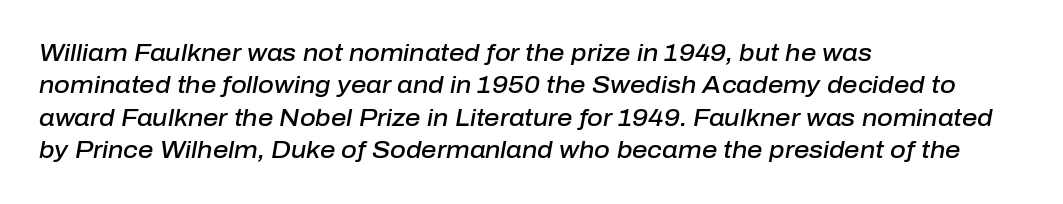
Q: Is the text bold? A: Semi-bold.
Q: Is the text italic (slanted)? A: Yes, it leans right by about 10 degrees.
Q: Is the text underlined? A: No.
Q: How is the paragraph aligned? A: Left-aligned.
Q: Is the spacing between letters normal or unusually wide? A: Normal.
Q: Is the spacing between lines tight, normal or loose? A: Normal.
